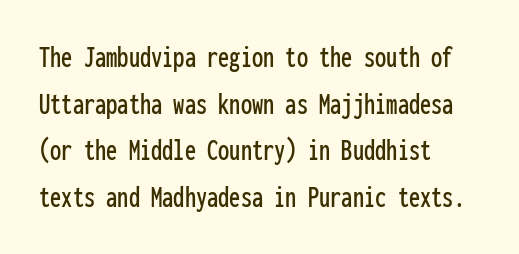
The lines sit at an ordinary, default distance from one another. Designer's note — italics off, roman on. Letters rest on an invisible, unmarked baseline. In terms of letterform style, serifs are entirely absent. Alignment: flush left. These lines are rendered in a fixed-pitch font.
